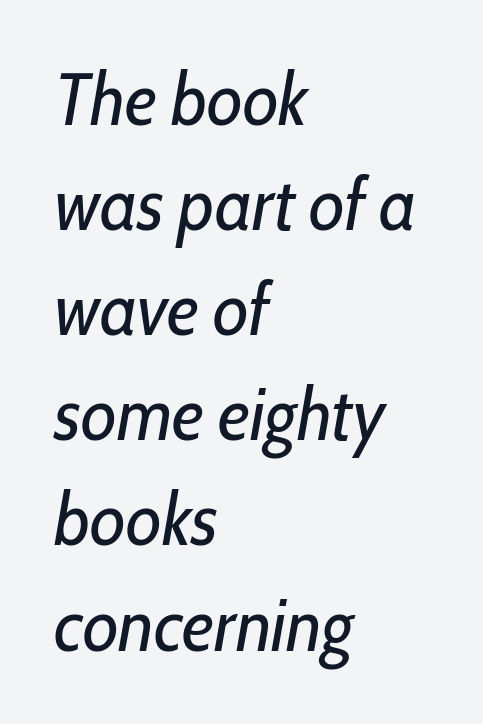
This block has exactly the height ordinary leading produces. The glyphs are unaccompanied by any horizontal stroke below them. The typesetter chose a ragged-right arrangement here. Stems and bowls with no extra thickness — not bold. Look at the tracking — it's just the regular setting, nothing added.
